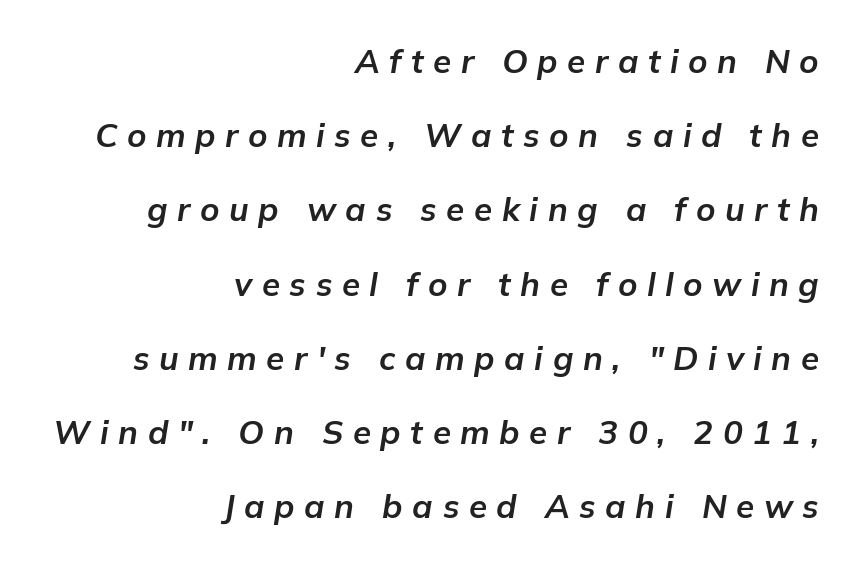
The image shows 33 px bold type, italic (leaning right); set right-aligned, loose line spacing (2.25x), unusually wide letter spacing (+0.29 em), not underlined; low stroke contrast and a medium x-height.
